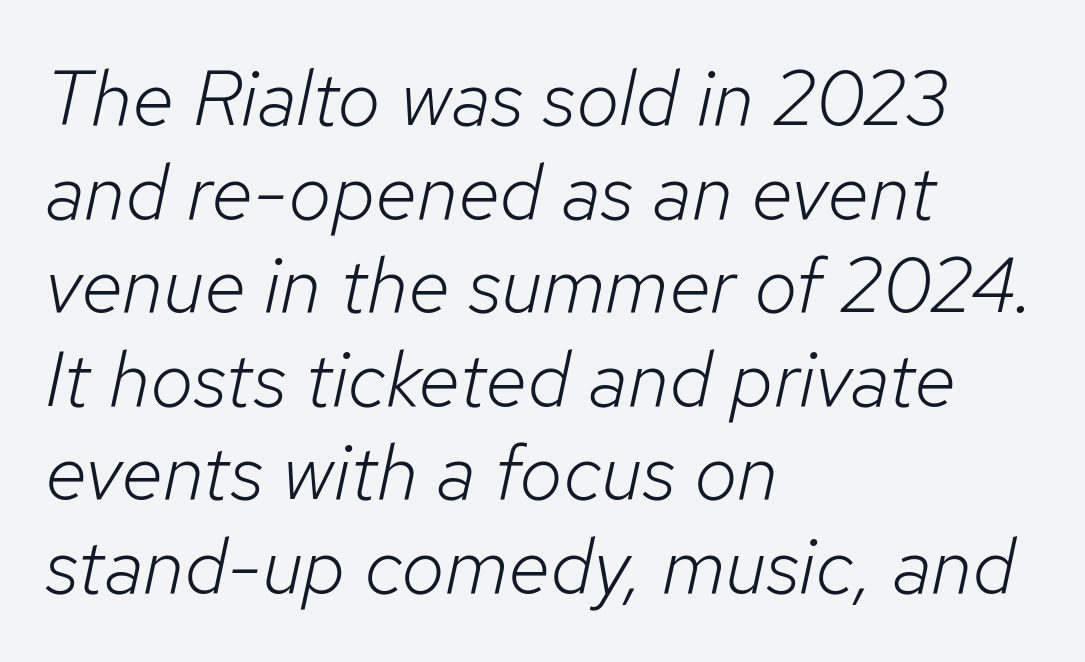
Observe the lean: these are italic letterforms. Letters rest on an invisible, unmarked baseline. This rendering uses left alignment, leaving the right contour irregular. The passage shown is typed in a proportional face where columns would drift. Students, note that the glyphs here touch the page at normal intervals.
